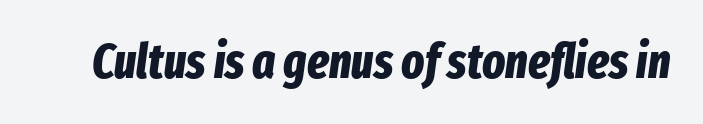
The image shows 48 px bold, condensed type, italic (leaning right); set normal letter spacing, not underlined; low stroke contrast and a medium x-height.
